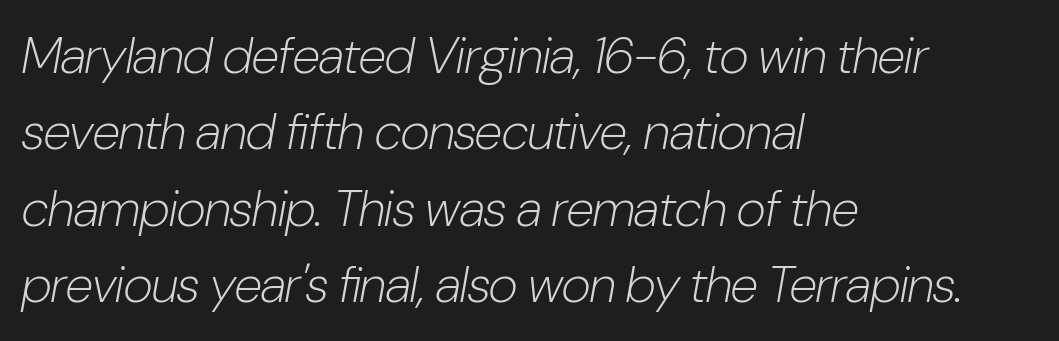
Q: Is the text bold? A: No.
Q: Is the text italic (slanted)? A: Yes, it leans right by about 10 degrees.
Q: Is the text underlined? A: No.
Q: How is the paragraph aligned? A: Left-aligned.
Q: Is the spacing between letters normal or unusually wide? A: Normal.
Q: Is the spacing between lines tight, normal or loose? A: Normal.
Q: Width (condensed, normal, or wide)? A: Condensed.
Q: Stroke contrast? A: Low.
Q: x-height? A: Medium.
Q: Monospaced? A: No.
